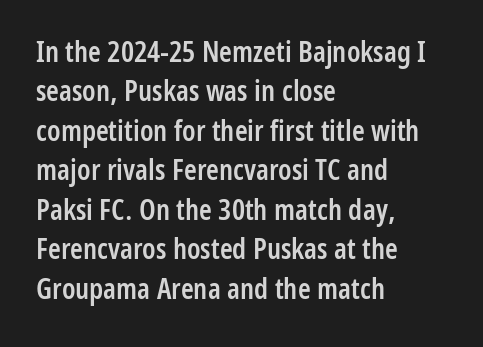
Q: Is the text bold? A: Semi-bold.
Q: Is the text italic (slanted)? A: No, it is upright.
Q: Is the typeface a serif or a sans-serif typeface? A: Sans-serif.
Q: Is the text underlined? A: No.
Q: How is the paragraph aligned? A: Left-aligned.
Q: Is the spacing between letters normal or unusually wide? A: Normal.
Q: Is the spacing between lines tight, normal or loose? A: Normal.
Q: Width (condensed, normal, or wide)? A: Condensed.
Q: Stroke contrast? A: Low.
Q: x-height? A: Medium.
Q: Monospaced? A: No.
